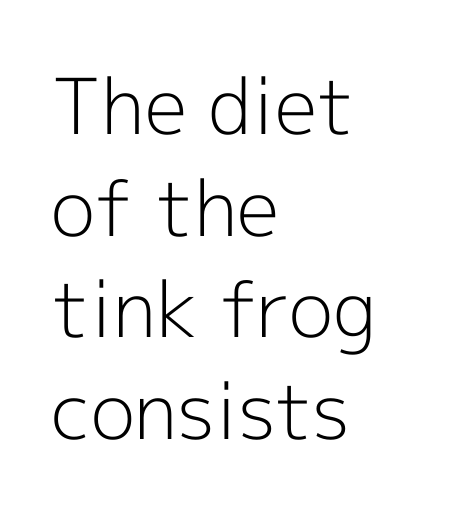
Q: Is the text bold? A: No.
Q: Is the text italic (slanted)? A: No, it is upright.
Q: Is the typeface a serif or a sans-serif typeface? A: Sans-serif.
Q: Is the text underlined? A: No.
Q: How is the paragraph aligned? A: Left-aligned.
Q: Is the spacing between letters normal or unusually wide? A: Normal.
Q: Is the spacing between lines tight, normal or loose? A: Normal.
Q: Width (condensed, normal, or wide)? A: Normal.
Q: x-height? A: Medium.
Q: Monospaced? A: No.
